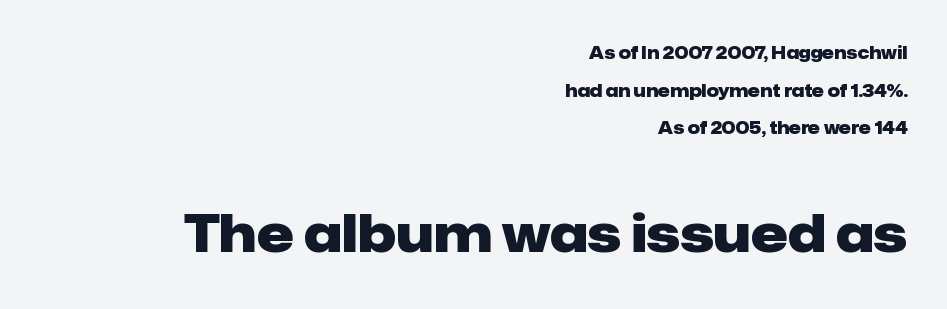
A great deal of white space separates one row of letters from the next. Nobody touched the tracking dial on this one. Character widths vary here, with narrow letters taking less room than wide ones. Two sizes are in play, and the larger belongs to the second block.
